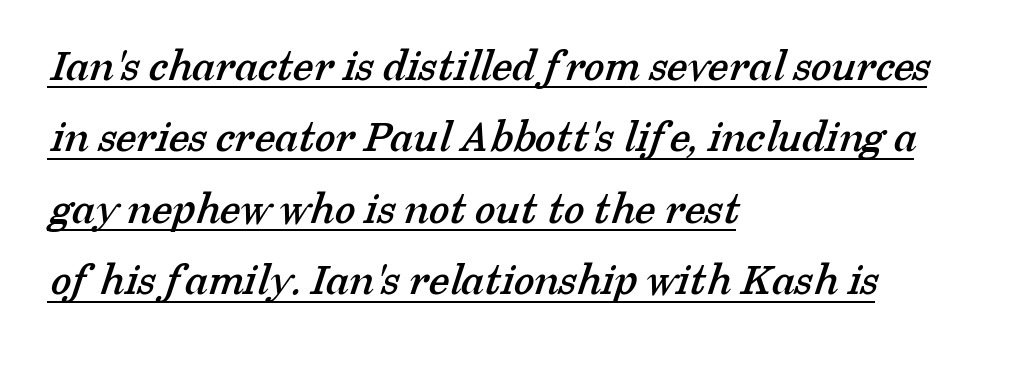
{"serif": "yes", "width": "normal", "stroke_contrast": "low", "x_height": "medium", "monospaced": "no", "underline": "yes", "align": "left", "line_spacing": "normal", "line_spacing_ratio": 1.52, "letter_spacing": "normal", "letter_spacing_em": 0.0, "glyph_px": 47}
